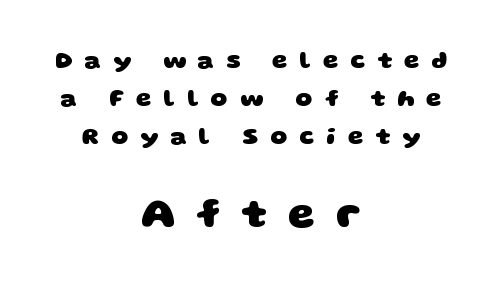
The image shows 42 px heavy, wide sans-serif type; set centered, normal line spacing (1.58x), unusually wide letter spacing (+0.5 em), not underlined; the second (bottom) block is 1.75x larger; low stroke contrast and a large x-height.
